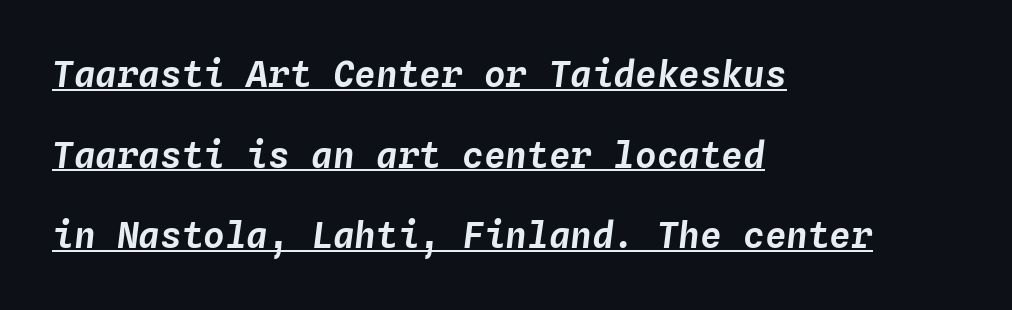
Q: Is the text italic (slanted)? A: Yes, it leans right by about 4 degrees.
Q: Is the text underlined? A: Yes.
Q: How is the paragraph aligned? A: Left-aligned.
Q: Is the spacing between letters normal or unusually wide? A: Normal.
Q: Is the spacing between lines tight, normal or loose? A: Loose.
Q: Width (condensed, normal, or wide)? A: Normal.
Q: Stroke contrast? A: Low.
Q: x-height? A: Medium.
Q: Monospaced? A: Yes.
